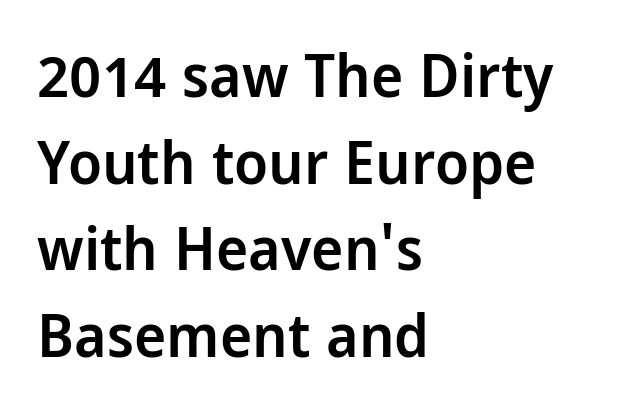
The image shows 61 px semibold, condensed sans-serif type, upright; set left-aligned, normal line spacing (1.42x), normal letter spacing, not underlined; low stroke contrast and a large x-height.
